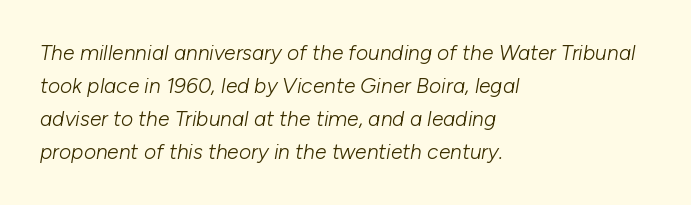
Q: Is the text bold? A: No.
Q: Is the text italic (slanted)? A: Yes, it leans right by about 10 degrees.
Q: Is the text underlined? A: No.
Q: How is the paragraph aligned? A: Left-aligned.
Q: Is the spacing between letters normal or unusually wide? A: Normal.
Q: Is the spacing between lines tight, normal or loose? A: Normal.
